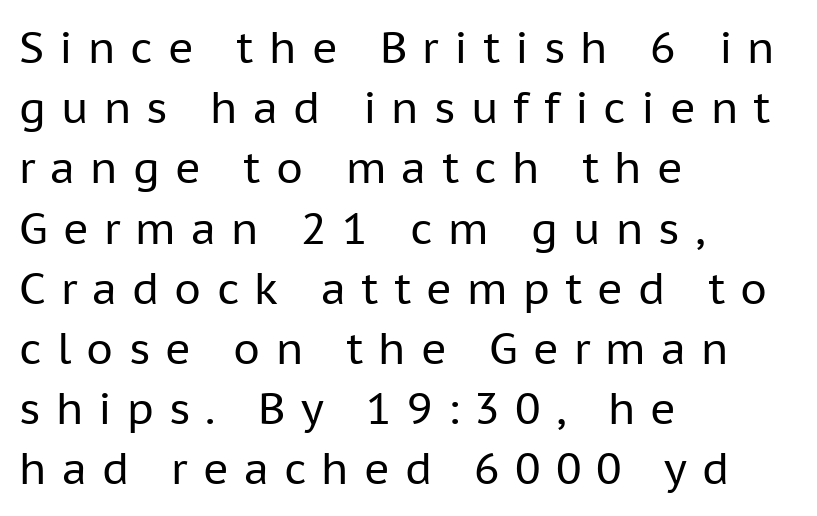
{"serif": "no", "italic": "no", "bold": "no", "weight": "regular", "width": "normal", "stroke_contrast": "low", "x_height": "medium", "monospaced": "no", "underline": "no", "align": "left", "line_spacing": "normal", "line_spacing_ratio": 1.4, "letter_spacing": "wide", "letter_spacing_em": 0.35, "glyph_px": 43}
